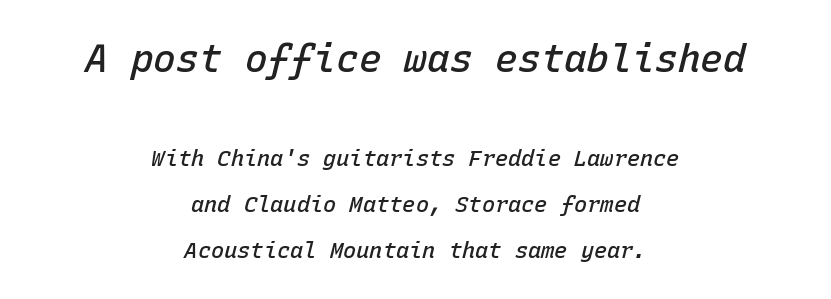
Q: Is the text bold? A: Semi-bold.
Q: Is the text italic (slanted)? A: Yes, it leans right by about 15 degrees.
Q: Is the text underlined? A: No.
Q: How is the paragraph aligned? A: Centered.
Q: Is the spacing between letters normal or unusually wide? A: Normal.
Q: Is the spacing between lines tight, normal or loose? A: Loose.
Q: Which block of text is set in a larger size, the first (top) or the second (bottom)? A: The first (top) one.
Q: Width (condensed, normal, or wide)? A: Normal.
Q: Stroke contrast? A: Low.
Q: x-height? A: Medium.
Q: Monospaced? A: Yes.
